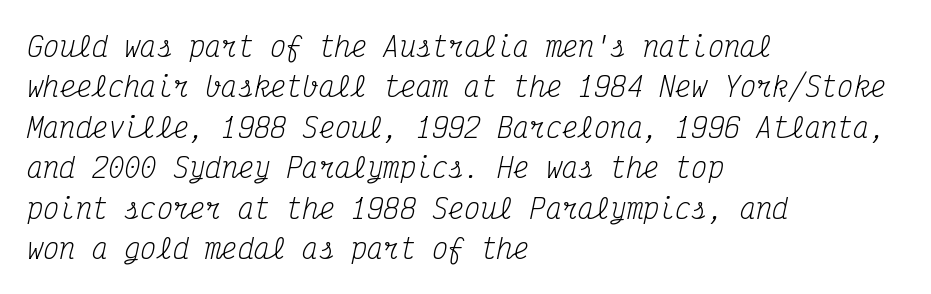
The image shows 27 px text type, italic (leaning right); set left-aligned, normal line spacing (1.5x), normal letter spacing, not underlined.
